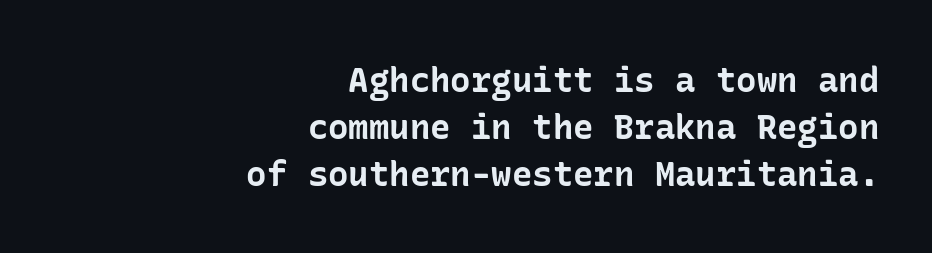
The image shows 34 px bold sans-serif type, upright; set right-aligned, normal line spacing (1.38x), normal letter spacing, not underlined; low stroke contrast and a medium x-height.
